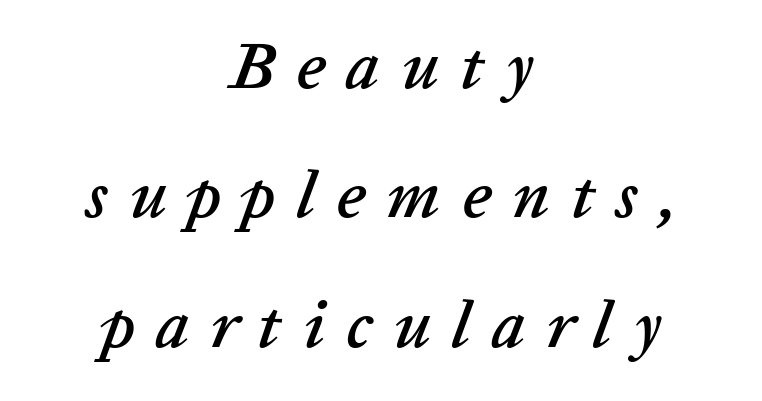
Honestly, there is no underline to notice here at all. Whoever set this chose breathing room over compactness in the vertical rhythm. Both edges are ragged and mirror each other, which tells us the setting is centered. Note the varied advance widths — an 'i' is clearly narrower than an 'm'.
